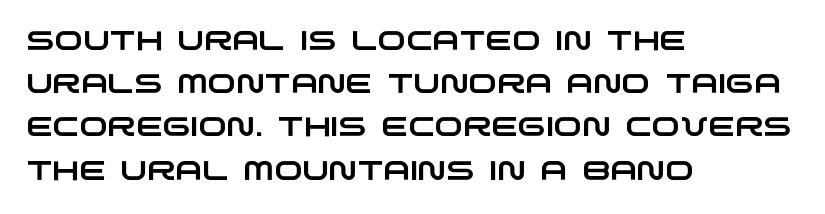
Q: Is the text underlined? A: No.
Q: How is the paragraph aligned? A: Left-aligned.
Q: Is the spacing between letters normal or unusually wide? A: Normal.
Q: Is the spacing between lines tight, normal or loose? A: Normal.
